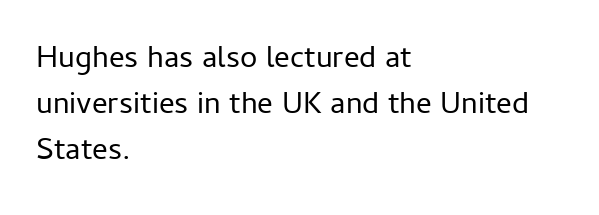
{"serif": "no", "italic": "no", "bold": "no", "weight": "regular", "width": "normal", "stroke_contrast": "low", "x_height": "medium", "monospaced": "no", "underline": "no", "align": "left", "line_spacing": "normal", "line_spacing_ratio": 1.48, "letter_spacing": "normal", "letter_spacing_em": 0.0, "glyph_px": 31}
